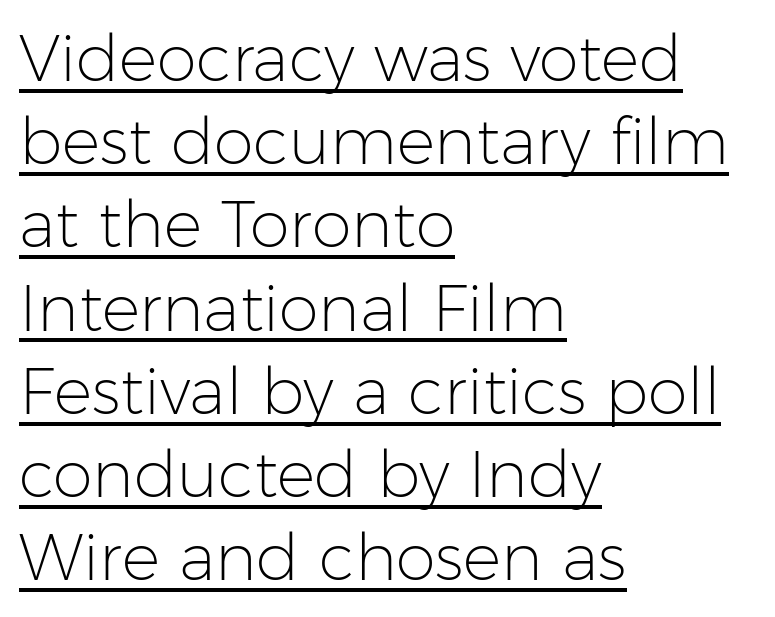
{"serif": "no", "italic": "no", "bold": "no", "weight": "light", "width": "normal", "stroke_contrast": "low", "x_height": "medium", "monospaced": "no", "underline": "yes", "align": "left", "line_spacing": "normal", "line_spacing_ratio": 1.3, "letter_spacing": "normal", "letter_spacing_em": 0.0, "glyph_px": 64}
